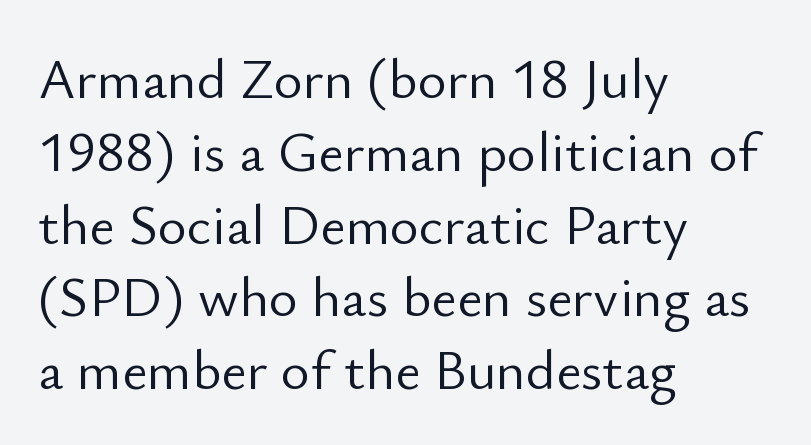
Q: Is the text bold? A: No.
Q: Is the text italic (slanted)? A: No, it is upright.
Q: Is the typeface a serif or a sans-serif typeface? A: Sans-serif.
Q: Is the text underlined? A: No.
Q: How is the paragraph aligned? A: Left-aligned.
Q: Is the spacing between letters normal or unusually wide? A: Normal.
Q: Is the spacing between lines tight, normal or loose? A: Normal.
Q: Width (condensed, normal, or wide)? A: Normal.
Q: Stroke contrast? A: Low.
Q: x-height? A: Small.
Q: Monospaced? A: No.
